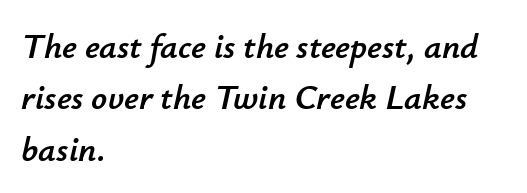
{"italic": "yes", "lean": "right", "slant_degrees": 12, "width": "normal", "stroke_contrast": "low", "x_height": "small", "monospaced": "no", "underline": "no", "align": "left", "line_spacing": "normal", "line_spacing_ratio": 1.47, "letter_spacing": "normal", "letter_spacing_em": 0.0, "glyph_px": 35}
